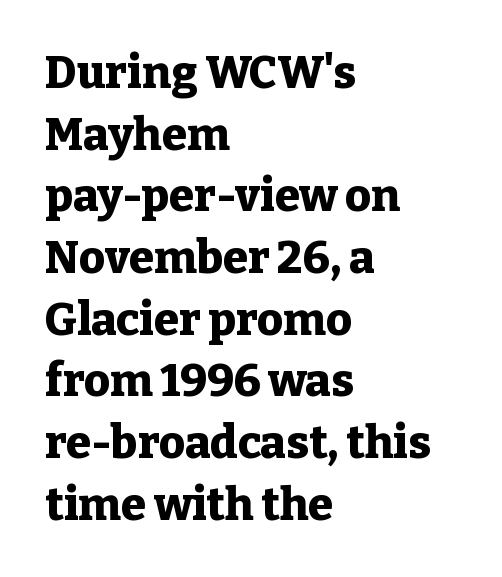
Is this a fixed-width face? No — the glyphs have proportional, varying widths. The string is rendered with underlining switched off. Each word holds together tightly as a unit, with standard inter-letter gaps. Every stem runs plumb, perpendicular to the baseline.
